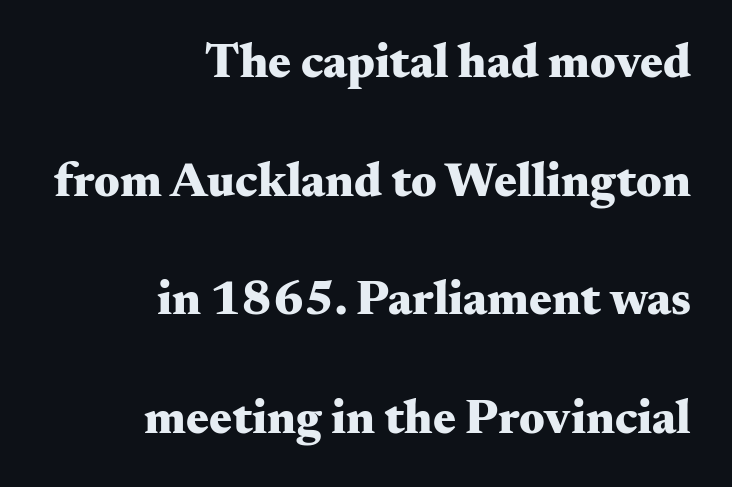
{"serif": "yes", "italic": "no", "bold": "yes", "weight": "heavy", "width": "wide", "stroke_contrast": "medium", "x_height": "small", "monospaced": "no", "underline": "no", "align": "right", "line_spacing": "loose", "line_spacing_ratio": 2.47, "letter_spacing": "normal", "letter_spacing_em": 0.0, "glyph_px": 48}
